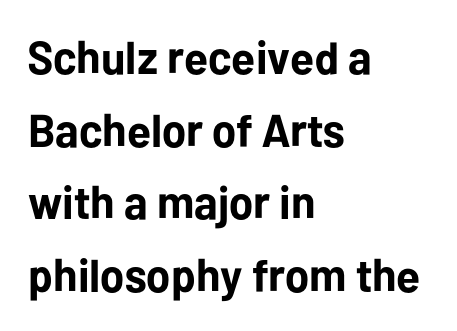
Q: Is the text bold? A: Yes.
Q: Is the text italic (slanted)? A: No, it is upright.
Q: Is the typeface a serif or a sans-serif typeface? A: Sans-serif.
Q: Is the text underlined? A: No.
Q: How is the paragraph aligned? A: Left-aligned.
Q: Is the spacing between letters normal or unusually wide? A: Normal.
Q: Is the spacing between lines tight, normal or loose? A: Normal.
Q: Width (condensed, normal, or wide)? A: Normal.
Q: Stroke contrast? A: Low.
Q: x-height? A: Medium.
Q: Monospaced? A: No.
